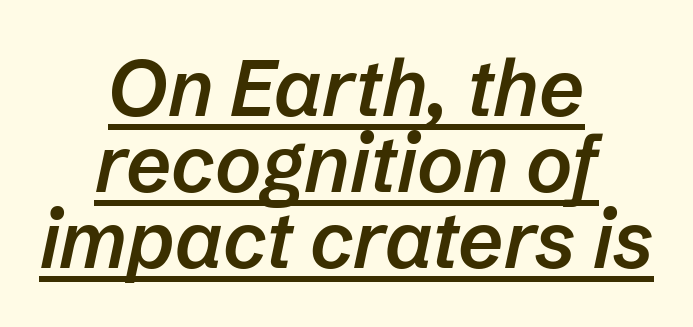
Q: Is the text bold? A: Semi-bold.
Q: Is the text italic (slanted)? A: Yes, it leans right by about 12 degrees.
Q: Is the text underlined? A: Yes.
Q: How is the paragraph aligned? A: Centered.
Q: Is the spacing between letters normal or unusually wide? A: Normal.
Q: Is the spacing between lines tight, normal or loose? A: Tight.
Q: Width (condensed, normal, or wide)? A: Normal.
Q: Stroke contrast? A: Low.
Q: x-height? A: Medium.
Q: Monospaced? A: No.
